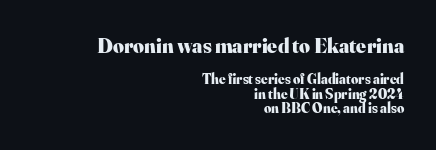
Q: Is the text bold? A: Yes.
Q: Is the text italic (slanted)? A: No, it is upright.
Q: Is the text underlined? A: No.
Q: How is the paragraph aligned? A: Right-aligned.
Q: Is the spacing between letters normal or unusually wide? A: Normal.
Q: Is the spacing between lines tight, normal or loose? A: Tight.
Q: Which block of text is set in a larger size, the first (top) or the second (bottom)? A: The first (top) one.
